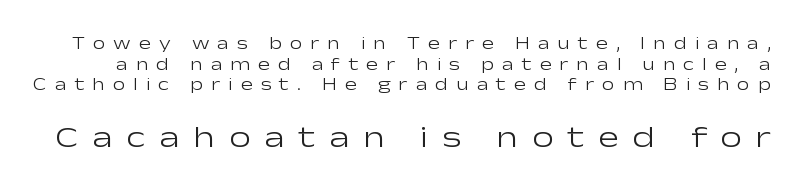
One glance says dense: line gaps are narrower than usual. Posture: straight, roman, zero tilt. Which chunk is bigger? The second one — the bottom block dwarfs the top. The face used here is proportionally spaced, like ordinary book or web type.
